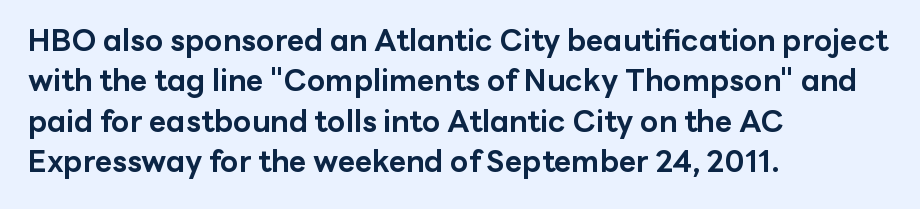
Q: Is the text bold? A: Yes.
Q: Is the text italic (slanted)? A: No, it is upright.
Q: Is the typeface a serif or a sans-serif typeface? A: Sans-serif.
Q: Is the text underlined? A: No.
Q: How is the paragraph aligned? A: Left-aligned.
Q: Is the spacing between letters normal or unusually wide? A: Normal.
Q: Is the spacing between lines tight, normal or loose? A: Normal.
Q: Width (condensed, normal, or wide)? A: Normal.
Q: Stroke contrast? A: Low.
Q: x-height? A: Medium.
Q: Monospaced? A: No.
